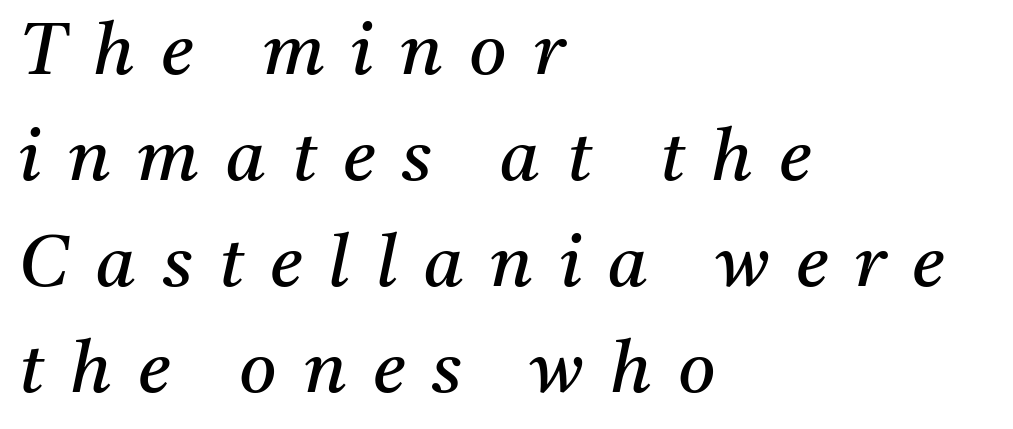
The image shows 72 px regular-weight serif type, italic (leaning right); set left-aligned, normal line spacing (1.47x), unusually wide letter spacing (+0.37 em), not underlined; medium stroke contrast and a medium x-height.
